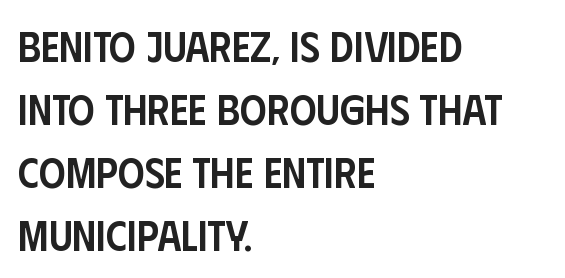
The image shows 42 px semibold, condensed sans-serif type, upright; set left-aligned, normal line spacing (1.5x), normal letter spacing, not underlined; low stroke contrast and a large x-height.
